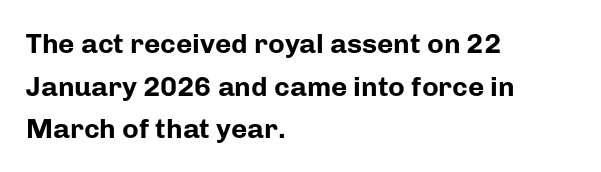
The image shows 28 px bold sans-serif type, upright; set left-aligned, normal line spacing (1.52x), normal letter spacing, not underlined; low stroke contrast and a medium x-height.
